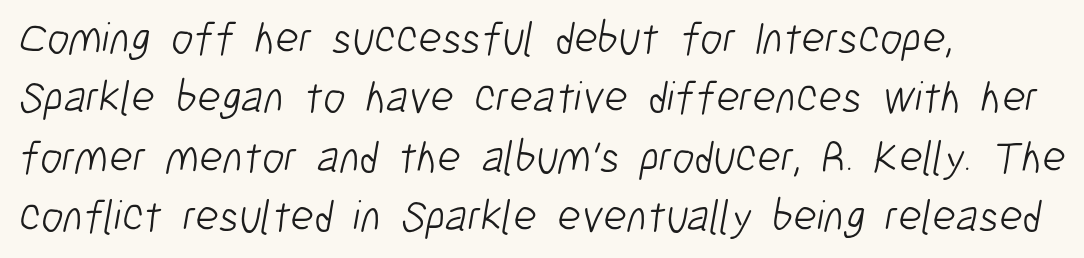
The image shows 45 px light, condensed sans-serif type; set left-aligned, normal line spacing (1.32x), normal letter spacing, not underlined; low stroke contrast and a medium x-height.
